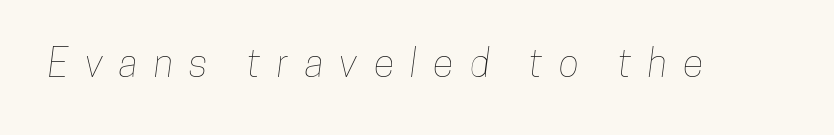
{"width": "condensed", "stroke_contrast": "low", "x_height": "medium", "monospaced": "no", "underline": "no", "letter_spacing": "wide", "letter_spacing_em": 0.43, "glyph_px": 38}
